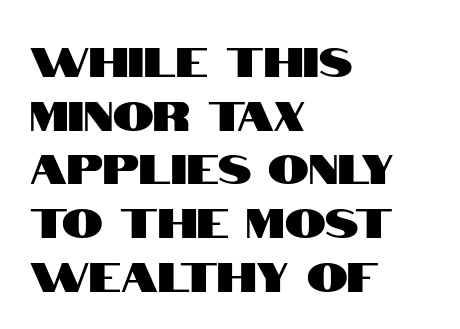
{"serif": "no", "italic": "no", "width": "condensed", "stroke_contrast": "high", "x_height": "large", "monospaced": "no", "underline": "no", "align": "left", "line_spacing": "normal", "line_spacing_ratio": 1.31, "letter_spacing": "normal", "letter_spacing_em": 0.0, "glyph_px": 41}
